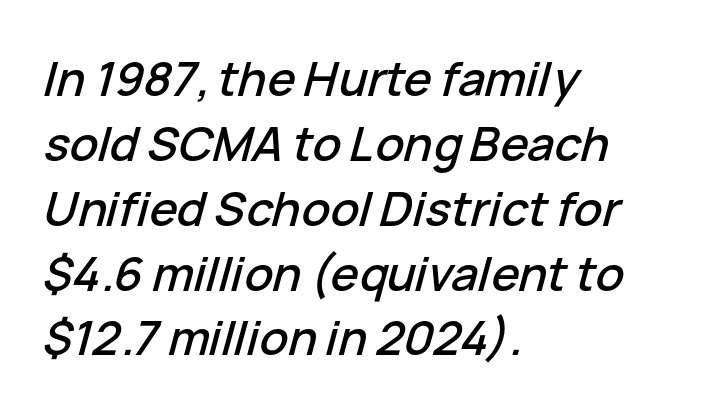
Emphasis-style slanted type is in use. The string is rendered with underlining switched off. This rendering leaves character spacing at its baseline value. The compositor pushed each line to the left boundary. The rendering uses natural spacing where letterforms have individual widths. This sample keeps an unexceptional amount of space between lines.
